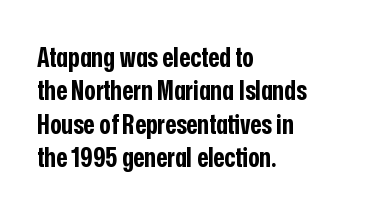
There is no visible air inserted between adjacent glyphs. Compared with a centered layout, this one pins lines to the left instead. The strokes are fattened all the way to bold. A typesetter would mark this as roman, not italic. The words here are not underlined.
